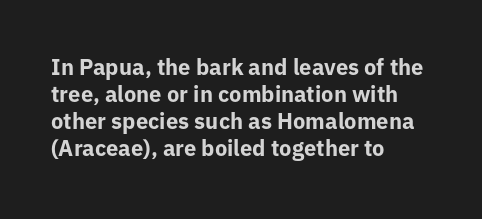
The setting favours the left margin, as ordinary paragraphs usually do. The strip under each line holds only bare page. Every letter is thick-stroked: bold, no question. In terms of posture, this sample is upright. Is the letter spacing exaggerated? No — it looks like the ordinary default.
